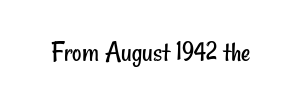
{"serif": "no", "bold": "no", "weight": "regular", "width": "condensed", "stroke_contrast": "low", "x_height": "small", "monospaced": "no", "underline": "no", "letter_spacing": "normal", "letter_spacing_em": 0.0, "glyph_px": 29}
